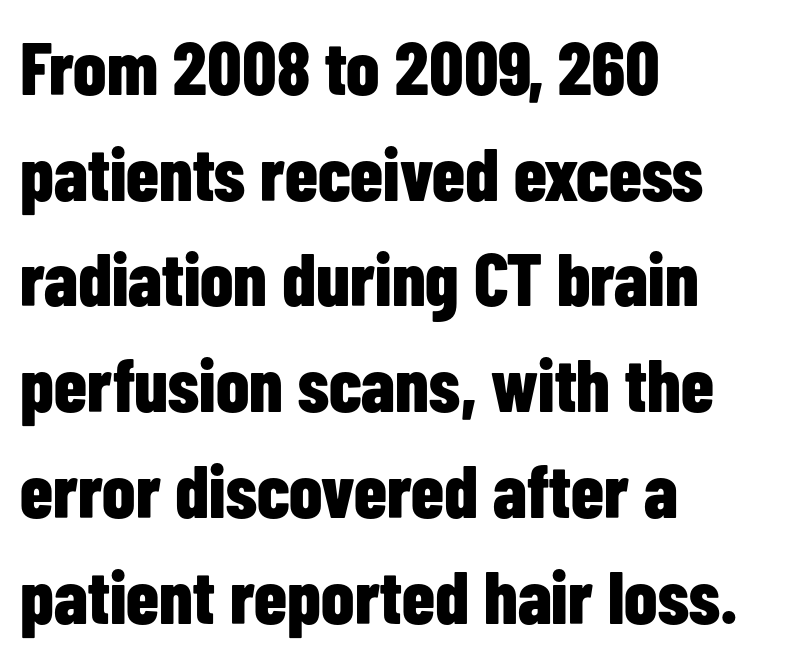
You could call the tracking neutral — neither tight nor loose. Ordinary non-slanted type is in use. Nobody drew a line under any word here. Each letter keeps its own natural width here, so spacing adapts to shape.
